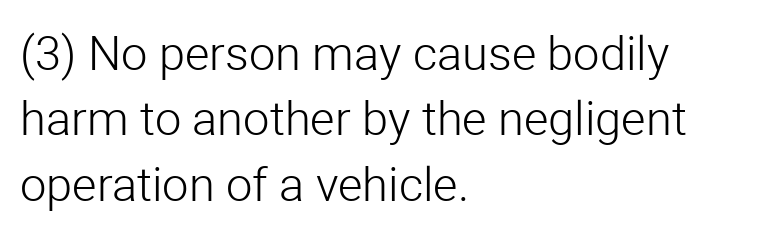
The image shows 47 px light sans-serif type, upright; set left-aligned, normal line spacing (1.39x), normal letter spacing, not underlined; low stroke contrast and a medium x-height.
